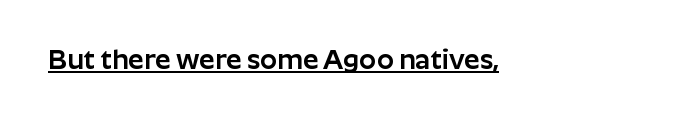
Q: Is the text italic (slanted)? A: No, it is upright.
Q: Is the text underlined? A: Yes.
Q: Is the spacing between letters normal or unusually wide? A: Normal.
